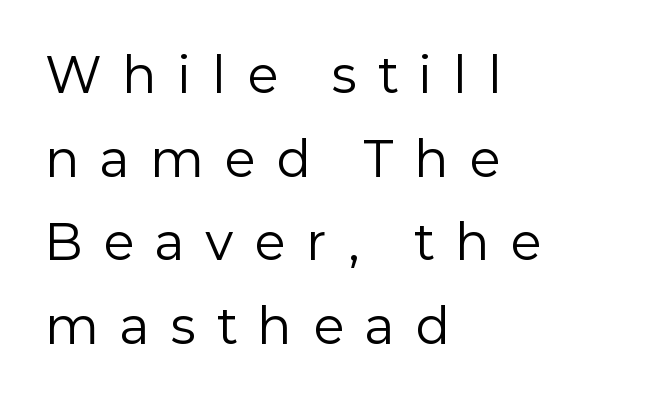
The image shows 48 px regular-weight sans-serif type, upright; set left-aligned, line spacing 1.74x, unusually wide letter spacing (+0.46 em), not underlined; low stroke contrast and a medium x-height.
